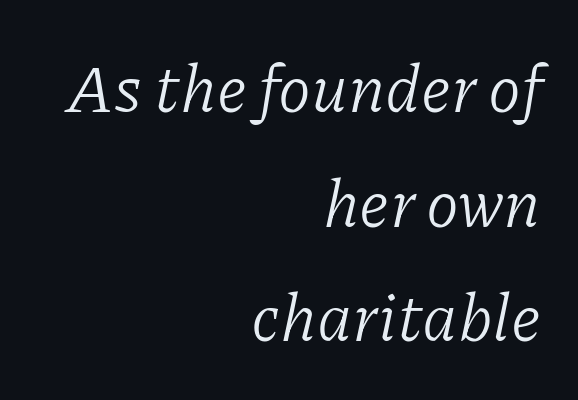
Q: Is the text bold? A: No.
Q: Is the text italic (slanted)? A: Yes, it leans right by about 11 degrees.
Q: Is the typeface a serif or a sans-serif typeface? A: Serif.
Q: Is the text underlined? A: No.
Q: How is the paragraph aligned? A: Right-aligned.
Q: Is the spacing between letters normal or unusually wide? A: Normal.
Q: Width (condensed, normal, or wide)? A: Normal.
Q: Stroke contrast? A: Low.
Q: x-height? A: Medium.
Q: Monospaced? A: No.
